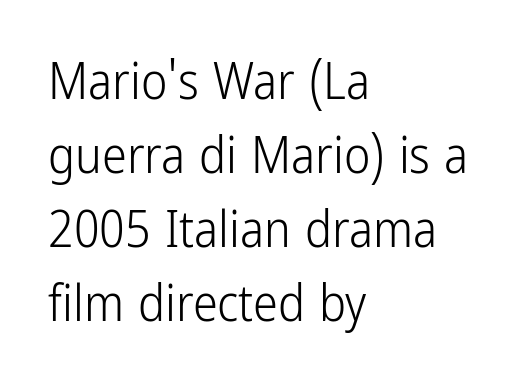
Quick note: underline off. Upright lettering throughout. The rendering anchors every line to the left-hand side. Between one letter and the next there's only the usual sliver of space. Nothing heavy about these letters — not bold at all. What kind of face is this? One without serifs — a sans.
